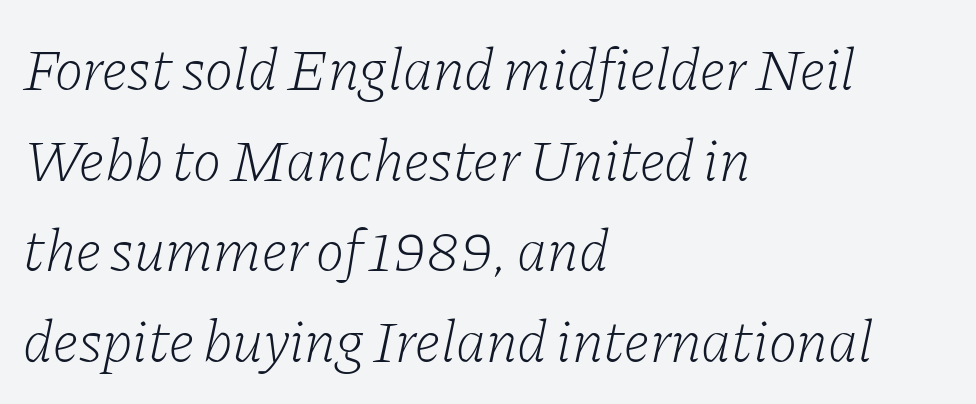
The image shows 60 px light serif type, italic (leaning right); set left-aligned, normal line spacing (1.51x), normal letter spacing, not underlined; low stroke contrast and a medium x-height.
